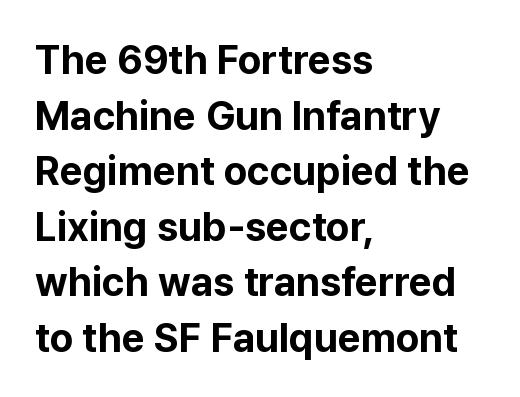
{"serif": "no", "italic": "no", "bold": "yes", "weight": "bold", "width": "normal", "stroke_contrast": "low", "x_height": "medium", "monospaced": "no", "underline": "no", "align": "left", "line_spacing": "normal", "line_spacing_ratio": 1.39, "letter_spacing": "normal", "letter_spacing_em": 0.0, "glyph_px": 40}
